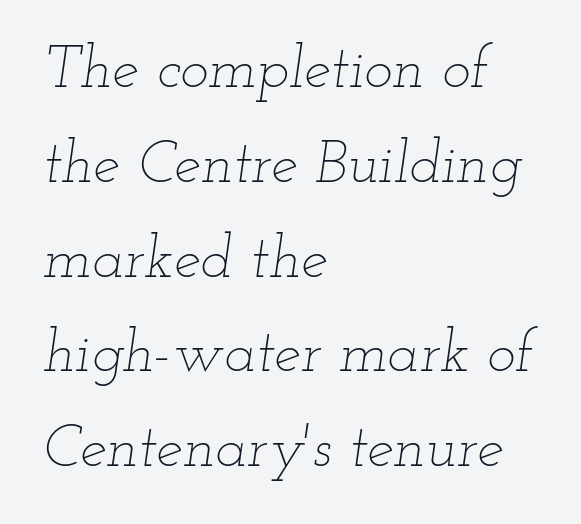
The image shows 60 px thin, wide type, italic (leaning right); set left-aligned, normal line spacing (1.58x), normal letter spacing, not underlined; low stroke contrast and a small x-height.
